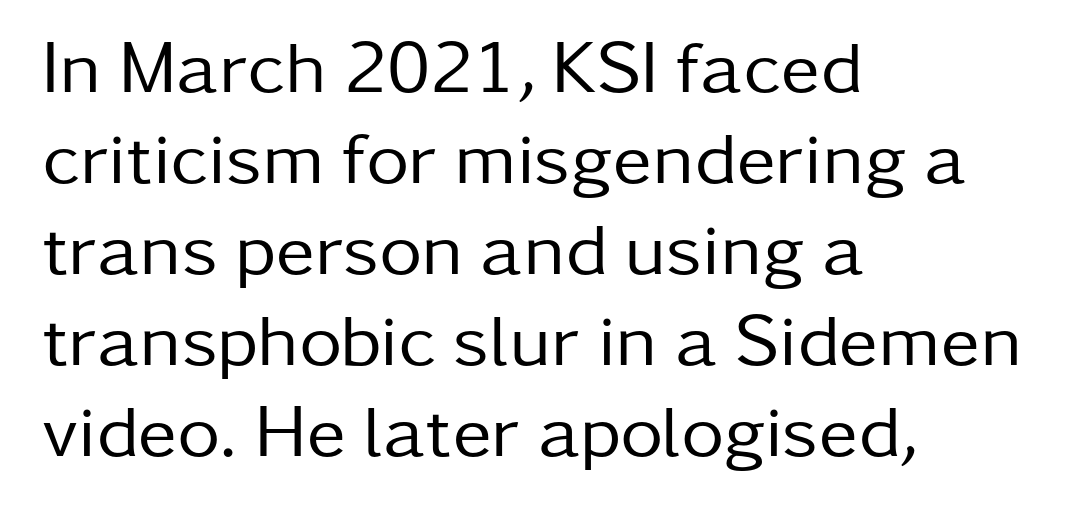
The image shows 74 px regular-weight sans-serif type, upright; set left-aligned, line spacing 1.23x, normal letter spacing, not underlined; low stroke contrast and a medium x-height.
